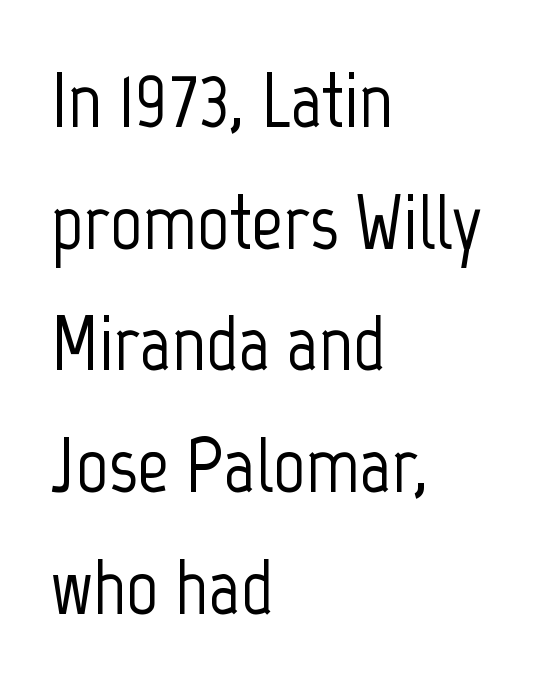
The image shows 79 px condensed sans-serif type, upright; set left-aligned, normal line spacing (1.54x), normal letter spacing, not underlined; low stroke contrast and a medium x-height.
